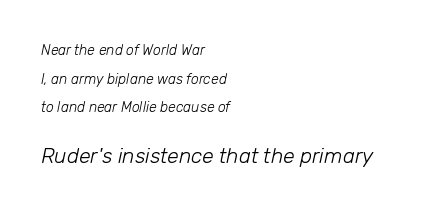
The image shows 21 px text type, italic (leaning right); set left-aligned, loose line spacing (2.04x), normal letter spacing, not underlined; the second (bottom) block is 1.5x larger.
